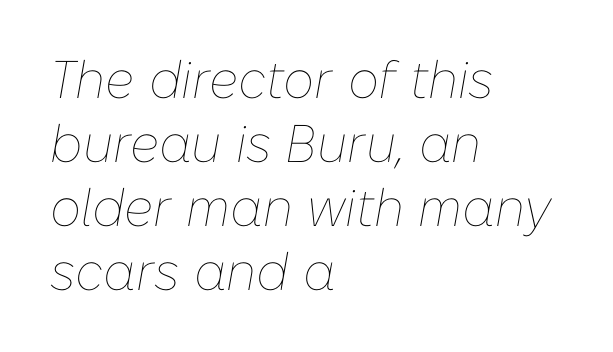
A typesetter would call this proportional, since set widths differ per character. Short note: letters normally spaced. This is oblique type, the kind used for emphasis or titles. Descenders hang freely into open space. This reads as an unemphasized weight, regular at the heaviest.
